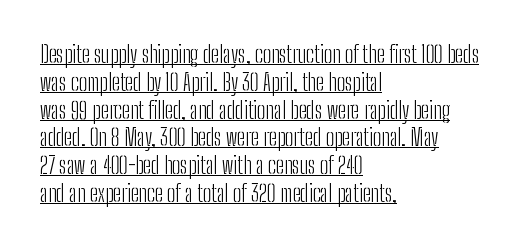
Q: Is the text bold? A: No.
Q: Is the text italic (slanted)? A: No, it is upright.
Q: Is the text underlined? A: Yes.
Q: How is the paragraph aligned? A: Left-aligned.
Q: Is the spacing between letters normal or unusually wide? A: Normal.
